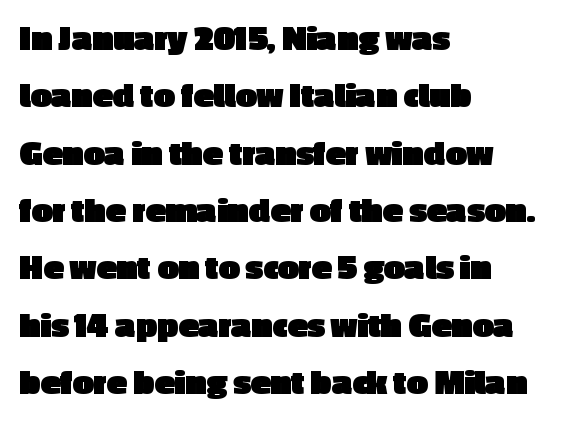
Strokes here are thick enough to call this a true bold. Quick note: interline space is typical. You could not count columns in this text — the font is proportionally spaced. The lettering stays uniformly vertical, giving the passage a roman look. The letters sit at their default tracking, neither squeezed nor spread. Each line starts at the same left margin while the right side varies.
